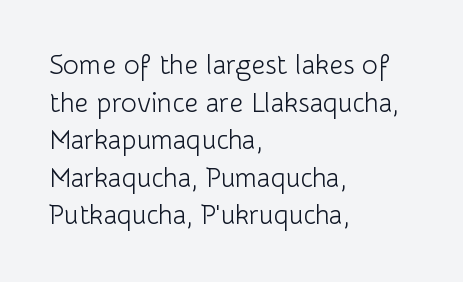
The image shows 27 px text type, upright; set left-aligned, normal line spacing (1.39x), normal letter spacing, not underlined.
